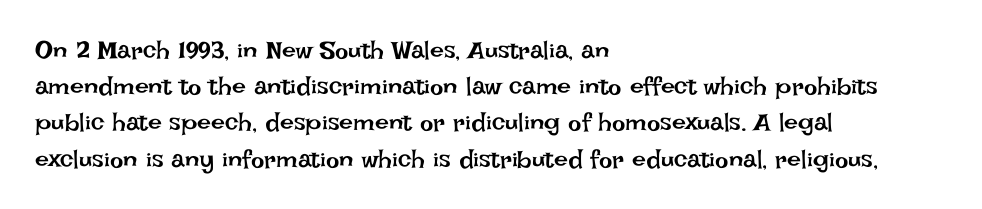
The image shows 25 px text type, upright; set left-aligned, normal line spacing (1.45x), normal letter spacing, not underlined.
